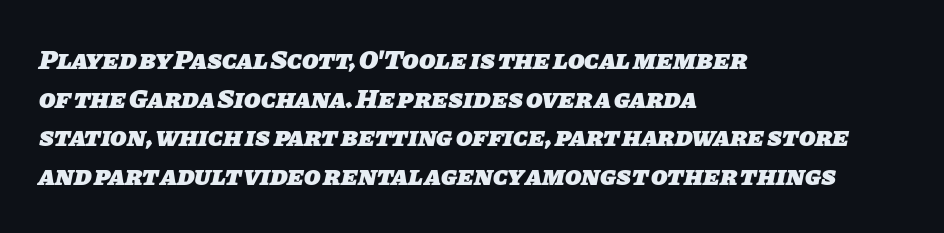
Q: Is the text bold? A: Yes.
Q: Is the text underlined? A: No.
Q: How is the paragraph aligned? A: Left-aligned.
Q: Is the spacing between letters normal or unusually wide? A: Normal.
Q: Is the spacing between lines tight, normal or loose? A: Normal.
